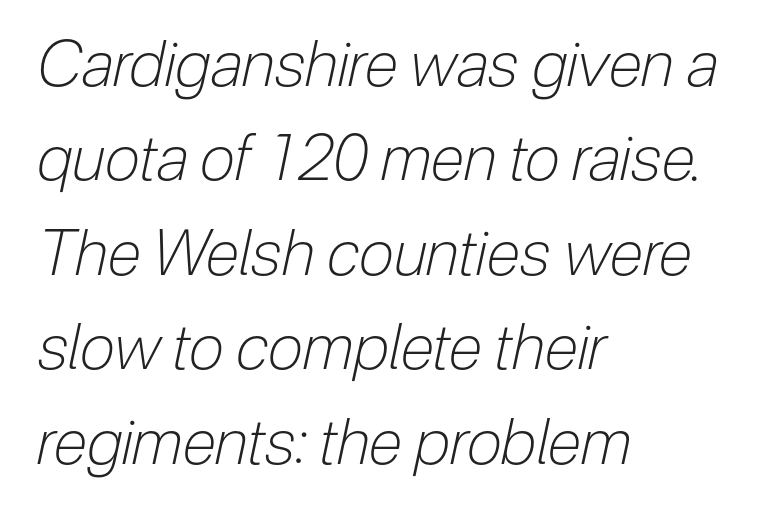
The ragged edge is on the right, which tells us the setting is flush left. The axis of the letterforms is tilted away from vertical. Honestly, the row spacing looks completely unremarkable. Stroke thickness stays within the range of a standard reading face or lighter.
